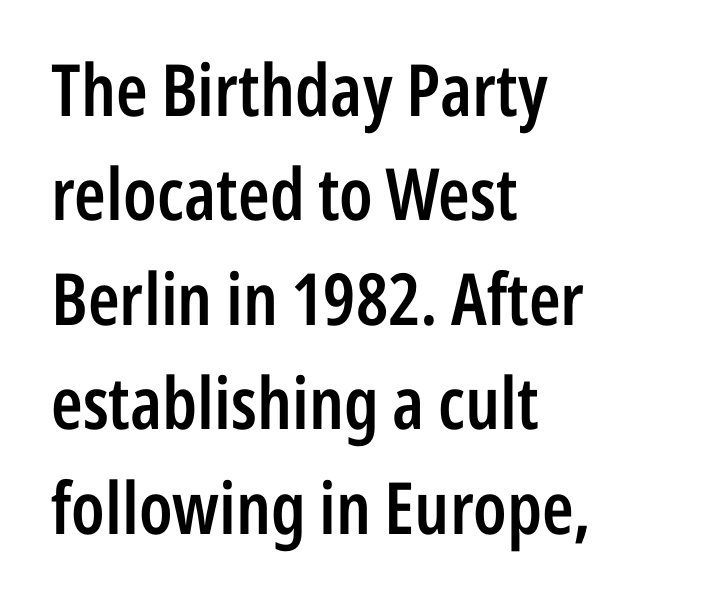
Inter-character spacing is left at the font's built-in metrics. A bit beefed up — I'd call it semibold rather than bold. Style check: upright. Character widths vary here, with narrow letters taking less room than wide ones.
